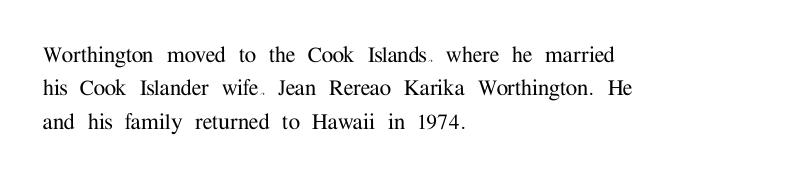
Beneath every word, the page is bare. Evenly set lines give the paragraph a standard silhouette. The compositor pushed each line to the left boundary. Spacing between characters is what you'd get straight out of the box. When letters stand straight like this, we call the style roman or upright.
